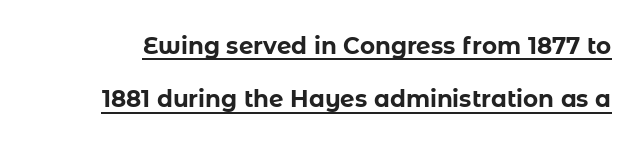
Q: Is the text bold? A: Yes.
Q: Is the text italic (slanted)? A: No, it is upright.
Q: Is the text underlined? A: Yes.
Q: Is the spacing between letters normal or unusually wide? A: Normal.
Q: Is the spacing between lines tight, normal or loose? A: Loose.
